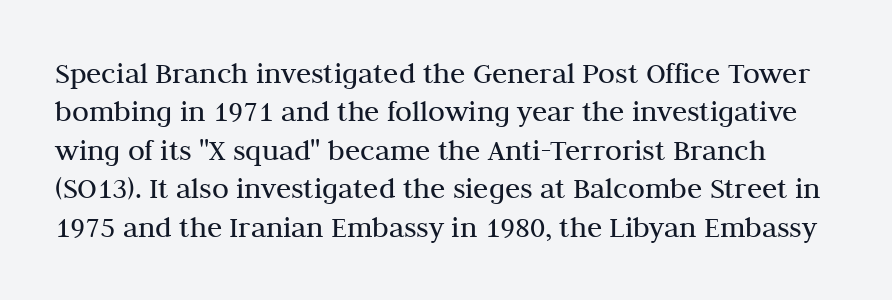
{"serif": "yes", "italic": "no", "bold": "no", "weight": "regular", "width": "normal", "stroke_contrast": "medium", "x_height": "medium", "monospaced": "no", "underline": "no", "line_spacing_ratio": 1.24, "letter_spacing": "normal", "letter_spacing_em": 0.0, "glyph_px": 31}
